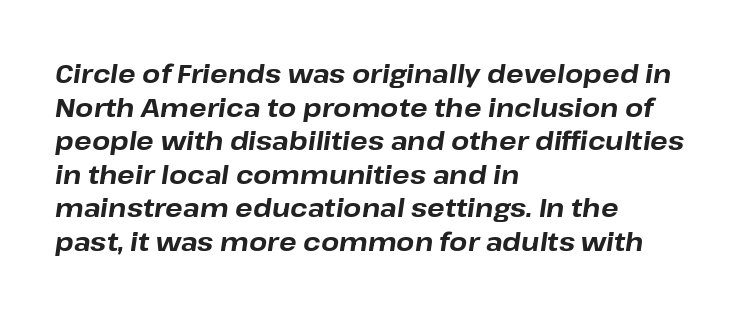
Leading matches the norm, producing a regular column. Is the type slanted? Yes — the strokes lean at a clear angle. Caption: bold face, heavy strokes. The face used here is rendered with its standard letterfit.
